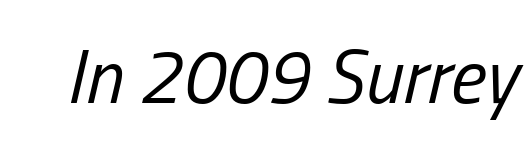
{"italic": "yes", "lean": "right", "slant_degrees": 13, "bold": "no", "weight": "regular", "width": "condensed", "stroke_contrast": "low", "x_height": "medium", "monospaced": "no", "underline": "no", "letter_spacing": "normal", "letter_spacing_em": 0.0, "glyph_px": 76}
